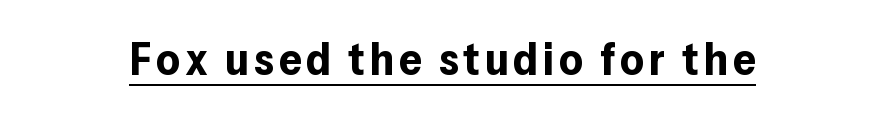
In terms of posture, this sample is upright. What weight is shown? A full bold with thick strokes. Look at the bottom of the vertical strokes: they stop flat, with no serifs. The passage shown is underscored from start to finish. The face used here is proportionally spaced, like ordinary book or web type.
